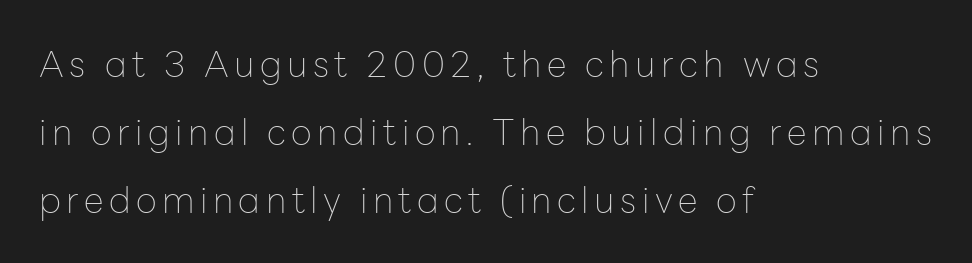
The letters look calm and open, with moderate or lighter stems. The strip under each line holds only bare page. Nothing sits at the stroke ends, so this counts as sans-serif. One-word summary of the alignment: left. Designer's note — italics off, roman on.
